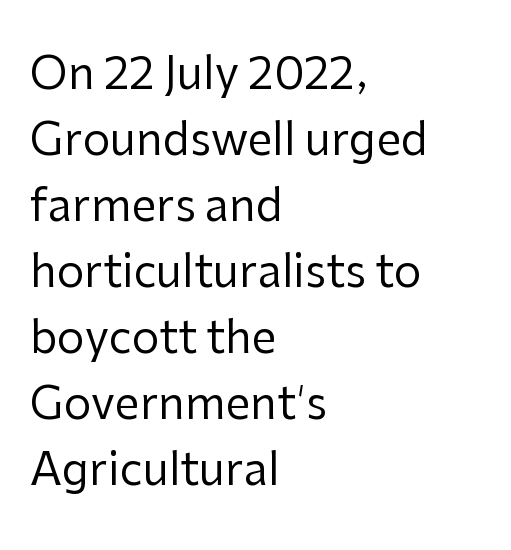
Q: Is the text bold? A: No.
Q: Is the text italic (slanted)? A: No, it is upright.
Q: Is the typeface a serif or a sans-serif typeface? A: Sans-serif.
Q: Is the text underlined? A: No.
Q: How is the paragraph aligned? A: Left-aligned.
Q: Is the spacing between letters normal or unusually wide? A: Normal.
Q: Is the spacing between lines tight, normal or loose? A: Normal.
Q: Width (condensed, normal, or wide)? A: Normal.
Q: Stroke contrast? A: Low.
Q: x-height? A: Medium.
Q: Monospaced? A: No.
